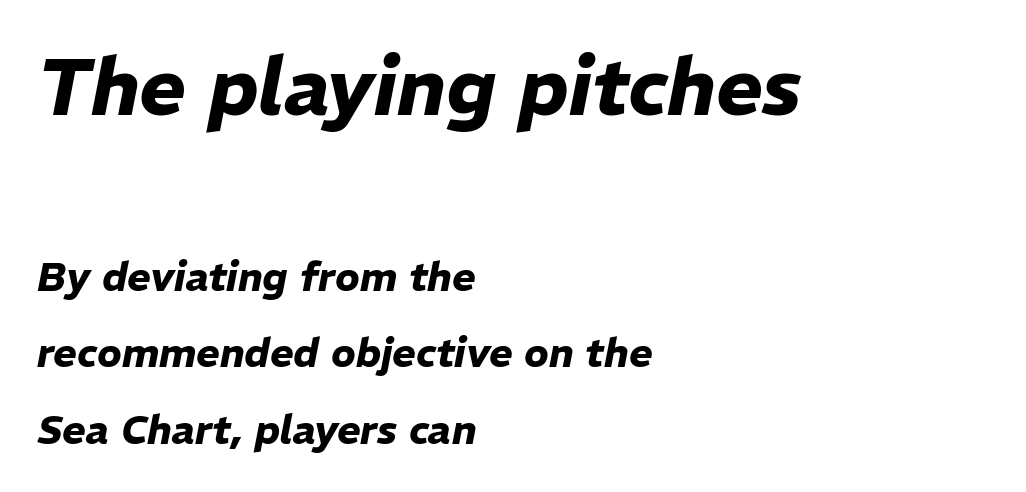
{"italic": "yes", "lean": "right", "slant_degrees": 11, "bold": "yes", "weight": "heavy", "width": "normal", "stroke_contrast": "low", "x_height": "medium", "monospaced": "no", "underline": "no", "align": "left", "line_spacing": "loose", "line_spacing_ratio": 1.91, "letter_spacing": "normal", "letter_spacing_em": 0.0, "larger_block": "first", "size_ratio": 1.98, "glyph_px": 79}
